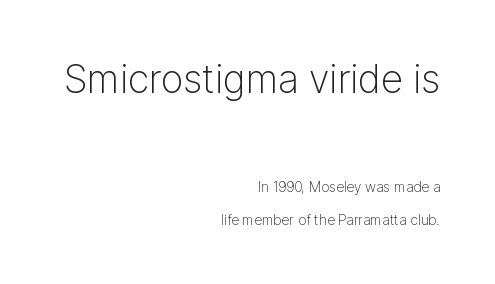
The image shows 39 px light sans-serif type, upright; set right-aligned, loose line spacing (2.35x), normal letter spacing, not underlined; the first (top) block is 2.79x larger; low stroke contrast and a medium x-height.
